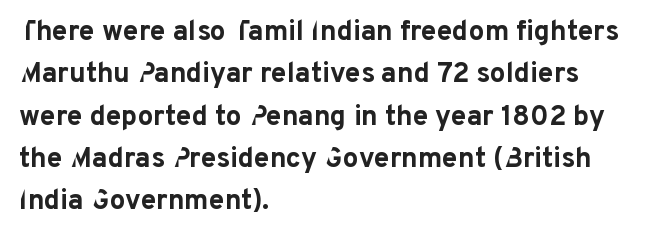
{"serif": "no", "italic": "no", "bold": "yes", "weight": "bold", "width": "normal", "stroke_contrast": "low", "x_height": "medium", "monospaced": "no", "underline": "no", "align": "left", "line_spacing": "normal", "line_spacing_ratio": 1.51, "letter_spacing": "normal", "letter_spacing_em": 0.0, "glyph_px": 28}
